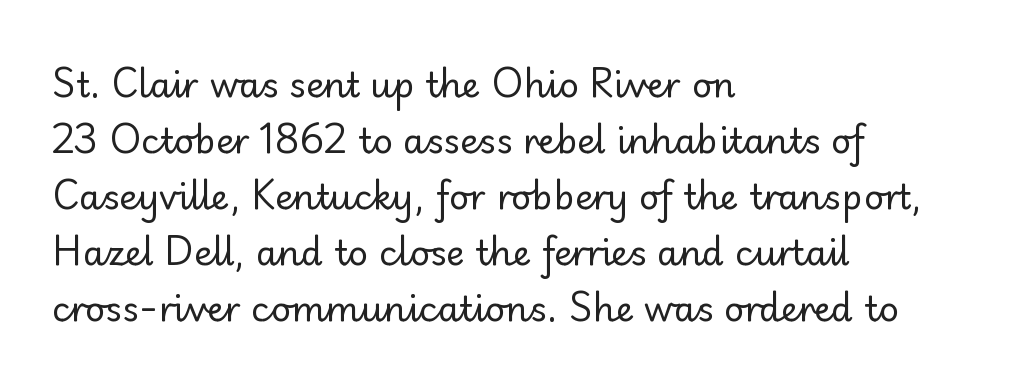
{"serif": "no", "italic": "no", "bold": "no", "weight": "regular", "width": "normal", "stroke_contrast": "low", "x_height": "small", "monospaced": "no", "underline": "no", "align": "left", "line_spacing": "normal", "line_spacing_ratio": 1.6, "letter_spacing": "normal", "letter_spacing_em": 0.0, "glyph_px": 35}
